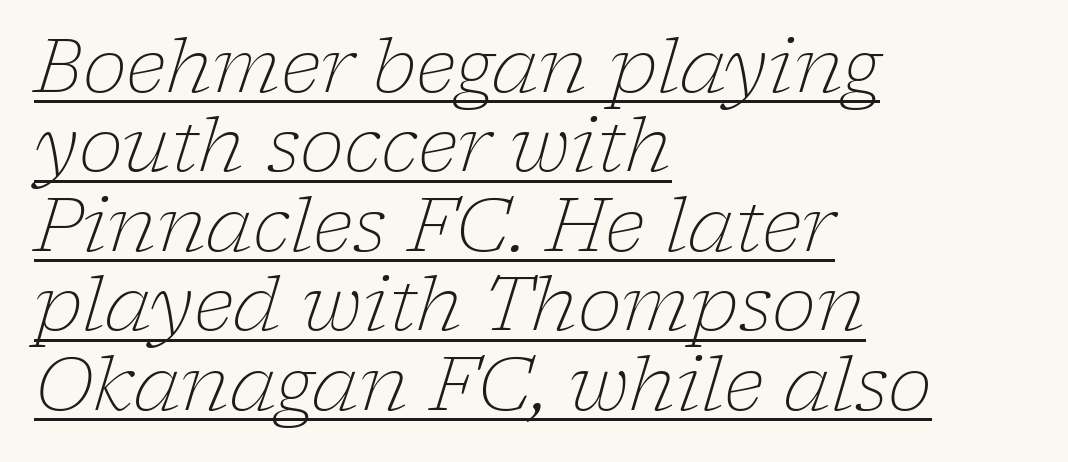
Q: Is the text bold? A: No.
Q: Is the text italic (slanted)? A: Yes, it leans right by about 17 degrees.
Q: Is the typeface a serif or a sans-serif typeface? A: Serif.
Q: Is the text underlined? A: Yes.
Q: How is the paragraph aligned? A: Left-aligned.
Q: Is the spacing between letters normal or unusually wide? A: Normal.
Q: Is the spacing between lines tight, normal or loose? A: Tight.
Q: Width (condensed, normal, or wide)? A: Normal.
Q: Stroke contrast? A: Low.
Q: x-height? A: Medium.
Q: Monospaced? A: No.
